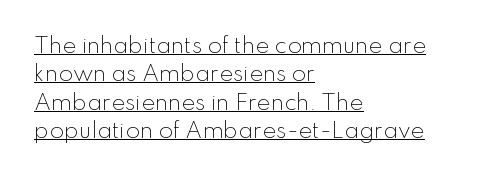
Q: Is the text bold? A: No.
Q: Is the text italic (slanted)? A: No, it is upright.
Q: Is the text underlined? A: Yes.
Q: How is the paragraph aligned? A: Left-aligned.
Q: Is the spacing between letters normal or unusually wide? A: Normal.
Q: Is the spacing between lines tight, normal or loose? A: Normal.
